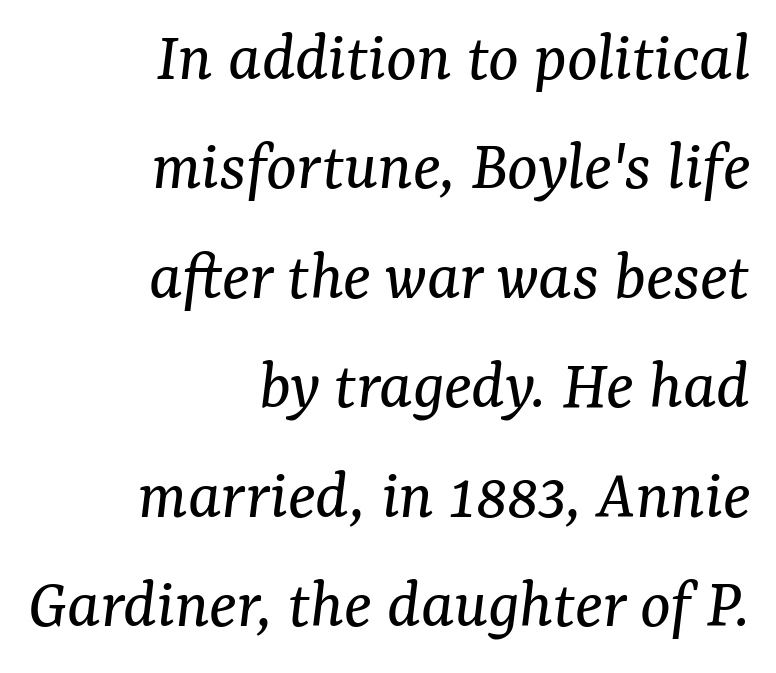
These lines were composed using italics. No heavy texture on the line: the type isn't bold. The passage shown is typed in a proportional face where columns would drift. The typeface chosen for these lines features serifs. Lines of text with bare space underneath. One-word summary of the alignment: right.
